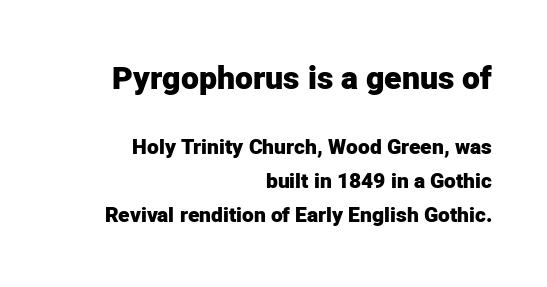
The image shows 32 px heavy sans-serif type, upright; set right-aligned, normal line spacing (1.62x), normal letter spacing, not underlined; the first (top) block is 1.52x larger; low stroke contrast and a medium x-height.
